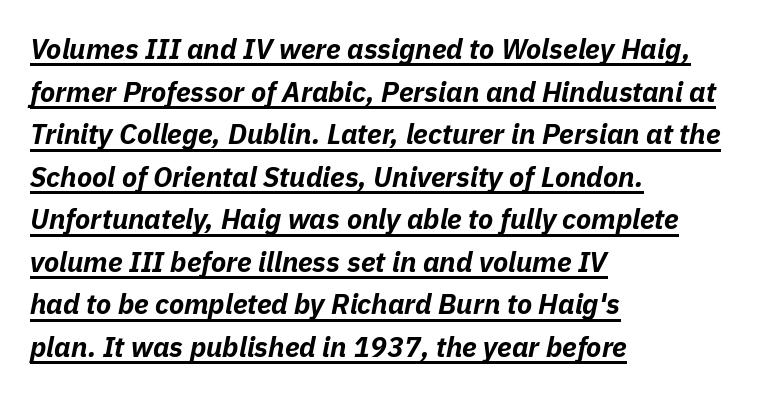
{"italic": "yes", "lean": "right", "slant_degrees": 11, "bold": "yes", "weight": "bold", "width": "normal", "stroke_contrast": "low", "x_height": "medium", "monospaced": "no", "underline": "yes", "align": "left", "line_spacing": "normal", "line_spacing_ratio": 1.52, "letter_spacing": "normal", "letter_spacing_em": 0.0, "glyph_px": 28}
